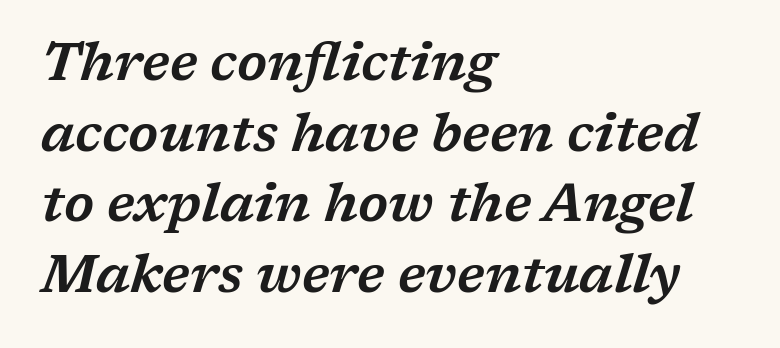
Q: Is the text italic (slanted)? A: Yes, it leans right by about 17 degrees.
Q: Is the typeface a serif or a sans-serif typeface? A: Serif.
Q: Is the text underlined? A: No.
Q: How is the paragraph aligned? A: Left-aligned.
Q: Is the spacing between letters normal or unusually wide? A: Normal.
Q: Is the spacing between lines tight, normal or loose? A: Normal.
Q: Width (condensed, normal, or wide)? A: Wide.
Q: Stroke contrast? A: Low.
Q: x-height? A: Medium.
Q: Monospaced? A: No.
